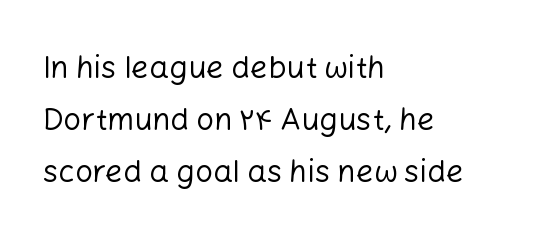
Q: Is the text bold? A: No.
Q: Is the text italic (slanted)? A: No, it is upright.
Q: Is the typeface a serif or a sans-serif typeface? A: Sans-serif.
Q: Is the text underlined? A: No.
Q: How is the paragraph aligned? A: Left-aligned.
Q: Is the spacing between letters normal or unusually wide? A: Normal.
Q: Is the spacing between lines tight, normal or loose? A: Normal.
Q: Width (condensed, normal, or wide)? A: Normal.
Q: Stroke contrast? A: Low.
Q: x-height? A: Medium.
Q: Monospaced? A: No.
